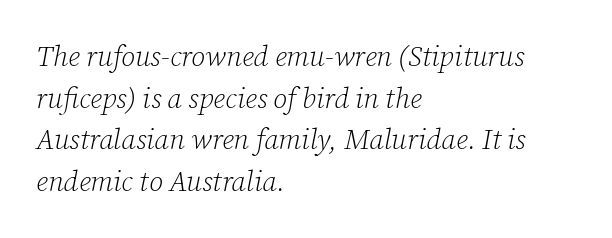
The image shows 28 px light serif type, italic (leaning right); set left-aligned, normal line spacing (1.49x), normal letter spacing, not underlined; low stroke contrast and a medium x-height.
